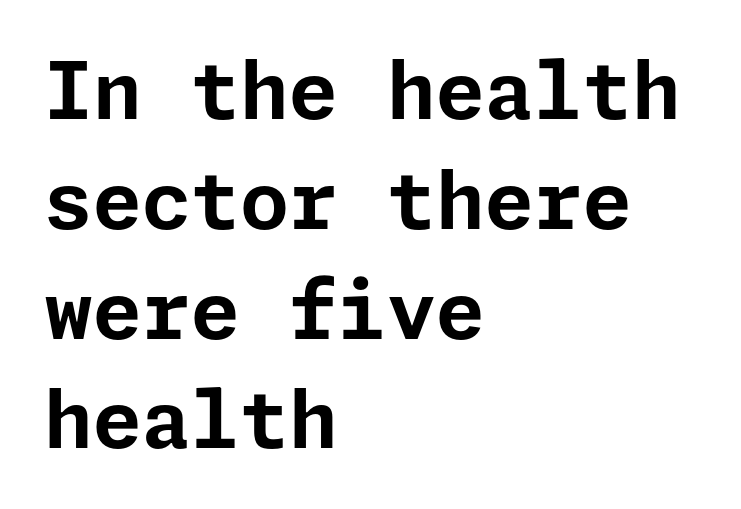
{"serif": "no", "italic": "no", "bold": "yes", "weight": "bold", "width": "normal", "stroke_contrast": "low", "x_height": "medium", "underline": "no", "align": "left", "line_spacing": "normal", "line_spacing_ratio": 1.39, "letter_spacing": "normal", "letter_spacing_em": 0.0, "glyph_px": 79}
